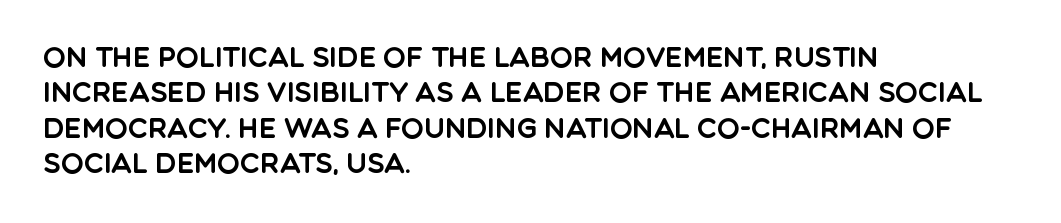
Interline gaps are of average width in this sample. The axis of the letterforms is exactly vertical. Casual observation: everything's shoved over to the left. These lines keep a tight, regular rhythm from letter to letter. Unmarked baselines from the first word to the last.
